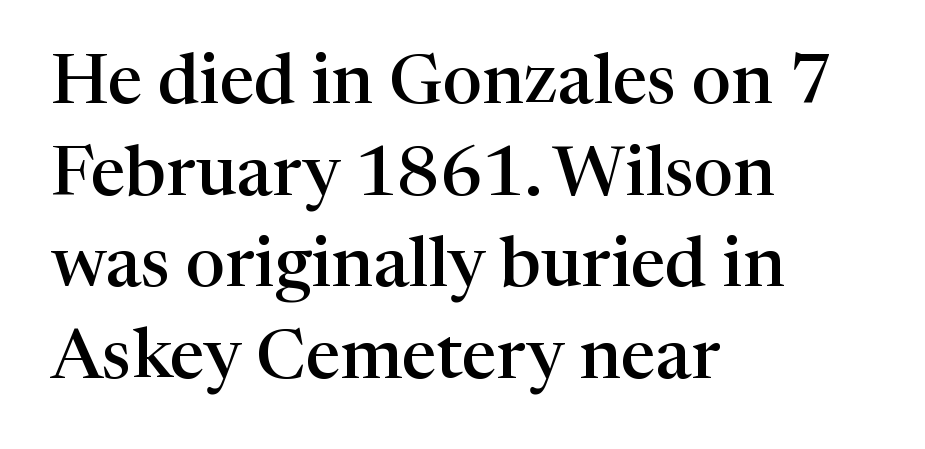
Q: Is the text bold? A: Semi-bold.
Q: Is the text italic (slanted)? A: No, it is upright.
Q: Is the typeface a serif or a sans-serif typeface? A: Serif.
Q: Is the text underlined? A: No.
Q: How is the paragraph aligned? A: Left-aligned.
Q: Is the spacing between letters normal or unusually wide? A: Normal.
Q: Is the spacing between lines tight, normal or loose? A: Normal.
Q: Width (condensed, normal, or wide)? A: Normal.
Q: Stroke contrast? A: High.
Q: x-height? A: Medium.
Q: Monospaced? A: No.
